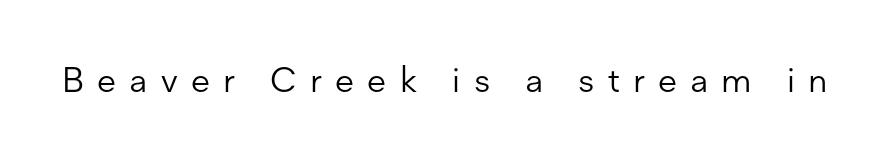
Words float on clear page, feet unadorned. The rendering uses natural spacing where letterforms have individual widths. Do the letters lean? They stand straight. Is the stroke heavy? The answer is a plain regular-or-lighter.
